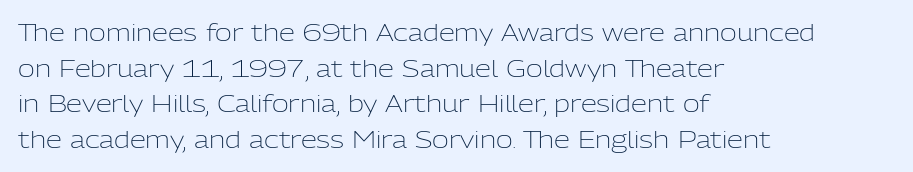
Baseline-to-baseline distance is the conventional proportion of letter height. The passage is arranged the way most books set body copy — flush left. The glyphs are unaccompanied by any horizontal stroke below them. The gaps between neighbouring characters are ordinary and unremarkable.
